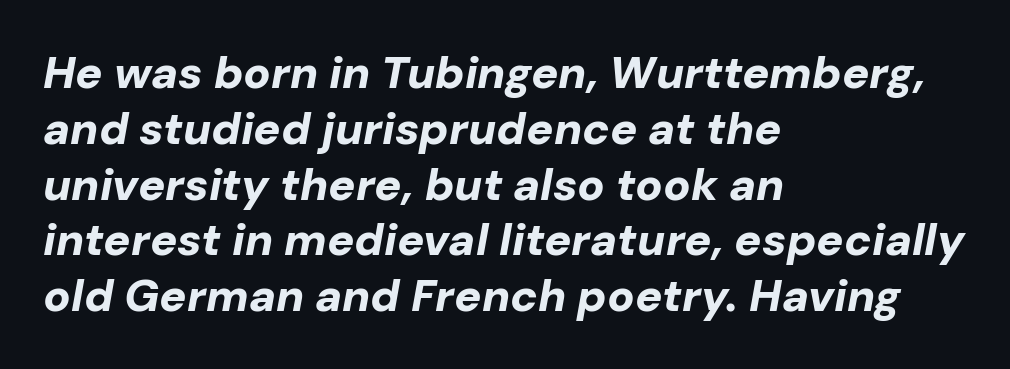
{"italic": "yes", "lean": "right", "slant_degrees": 10, "bold": "yes", "weight": "bold", "width": "normal", "stroke_contrast": "low", "x_height": "medium", "monospaced": "no", "underline": "no", "align": "left", "line_spacing_ratio": 1.24, "letter_spacing": "normal", "letter_spacing_em": 0.0, "glyph_px": 45}
